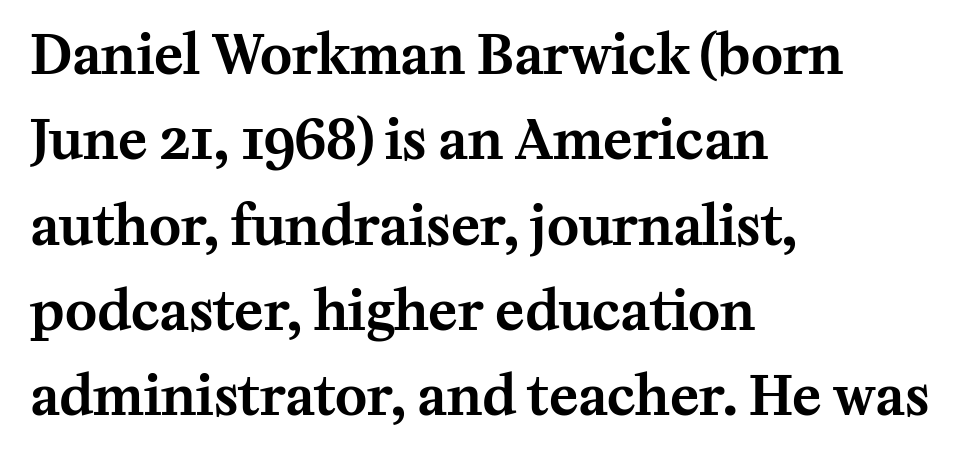
Q: Is the text italic (slanted)? A: No, it is upright.
Q: Is the typeface a serif or a sans-serif typeface? A: Serif.
Q: Is the text underlined? A: No.
Q: How is the paragraph aligned? A: Left-aligned.
Q: Is the spacing between letters normal or unusually wide? A: Normal.
Q: Is the spacing between lines tight, normal or loose? A: Normal.
Q: Width (condensed, normal, or wide)? A: Normal.
Q: Stroke contrast? A: Medium.
Q: x-height? A: Medium.
Q: Monospaced? A: No.
